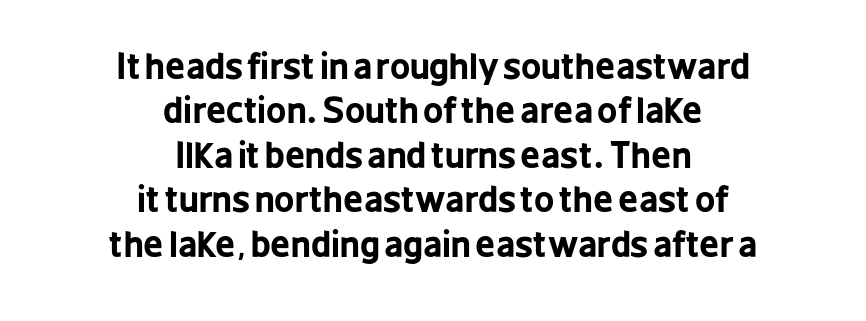
A full-strength bold gives these letters their thick strokes. The baseline area is clear. Honestly, the letter spacing is just normal — you wouldn't notice it. Rows of type keep a routine distance in the vertical direction. Varying glyph widths throughout — classic text-font behaviour.
